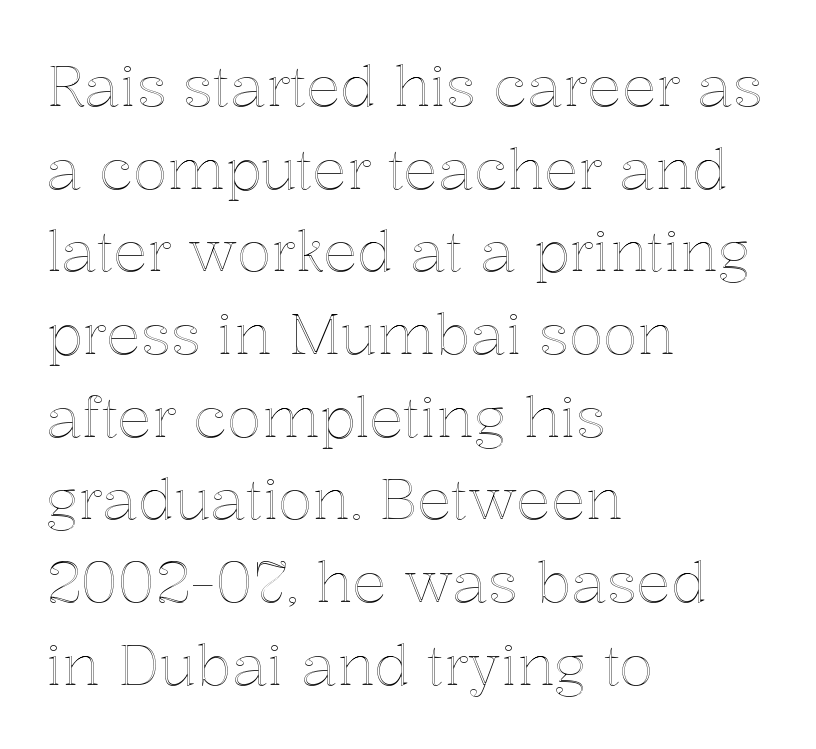
Type without underlining. In terms of leading, this rendering sits right in the middle. It's the straight-up-and-down kind of type. Honestly, the letter spacing is just normal — you wouldn't notice it. Line starts are locked; line ends wander.
